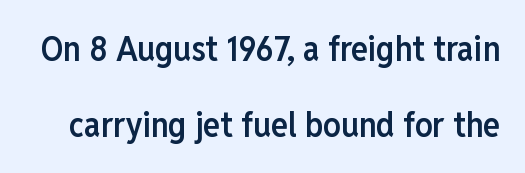
The image shows 35 px semibold, condensed sans-serif type, upright; set loose line spacing (2.17x), normal letter spacing, not underlined; low stroke contrast and a medium x-height.
